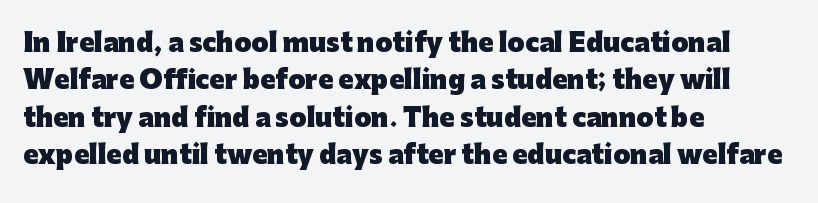
Q: Is the text bold? A: Yes.
Q: Is the text italic (slanted)? A: No, it is upright.
Q: Is the text underlined? A: No.
Q: How is the paragraph aligned? A: Left-aligned.
Q: Is the spacing between letters normal or unusually wide? A: Normal.
Q: Is the spacing between lines tight, normal or loose? A: Normal.
